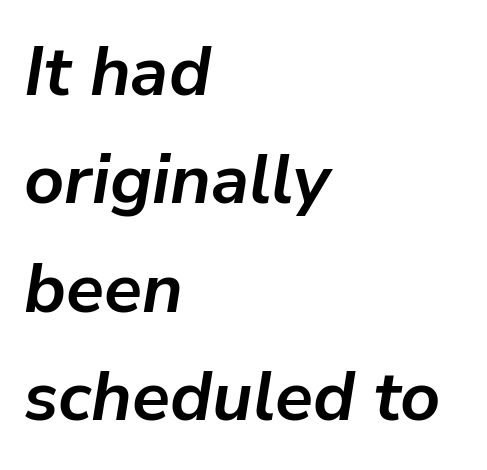
{"italic": "yes", "lean": "right", "slant_degrees": 9, "bold": "yes", "weight": "semibold", "width": "normal", "stroke_contrast": "low", "x_height": "medium", "monospaced": "no", "underline": "no", "align": "left", "line_spacing": "normal", "line_spacing_ratio": 1.55, "letter_spacing": "normal", "letter_spacing_em": 0.0, "glyph_px": 70}
